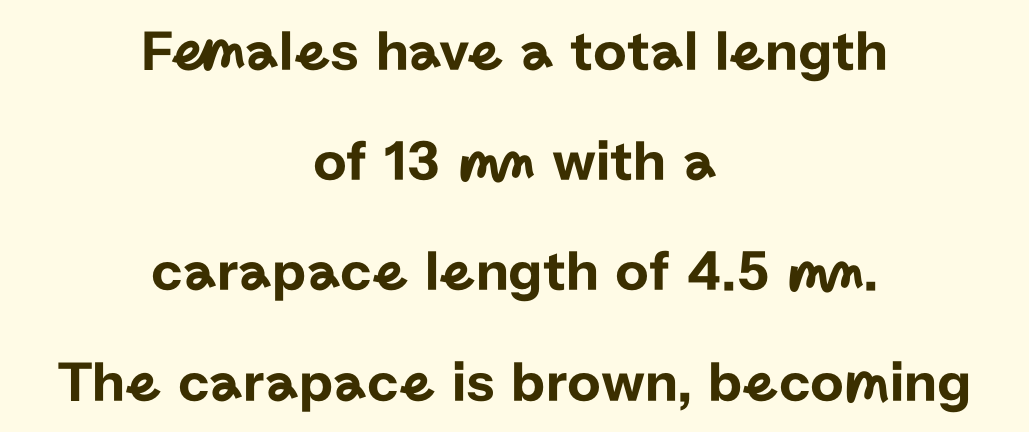
The image shows 58 px sans-serif type, upright; set centered, loose line spacing (1.9x), normal letter spacing, not underlined; low stroke contrast and a medium x-height.
